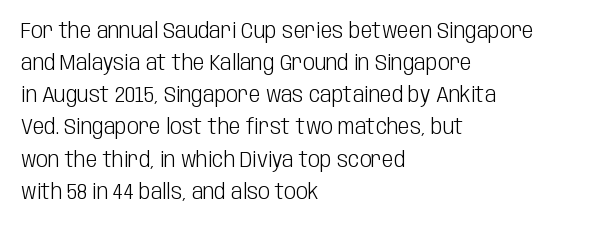
The image shows 21 px text type, upright; set left-aligned, normal line spacing (1.53x), normal letter spacing, not underlined.
